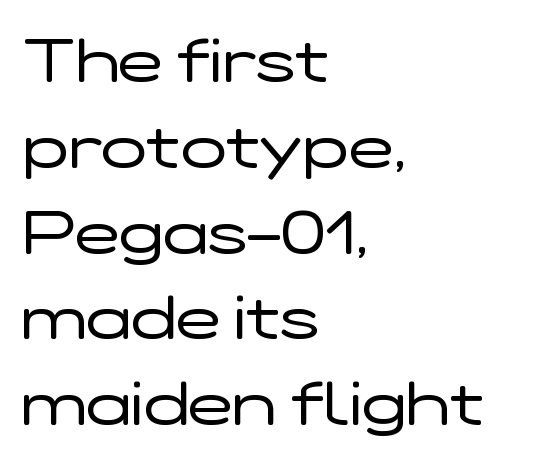
The glyphs are unaccompanied by any horizontal stroke below them. The letters sit at their default tracking, neither squeezed nor spread. Observe the absence of serifs on each vertical stroke in this sample. This sample has the flowing, uneven cadence of proportional lettering.
